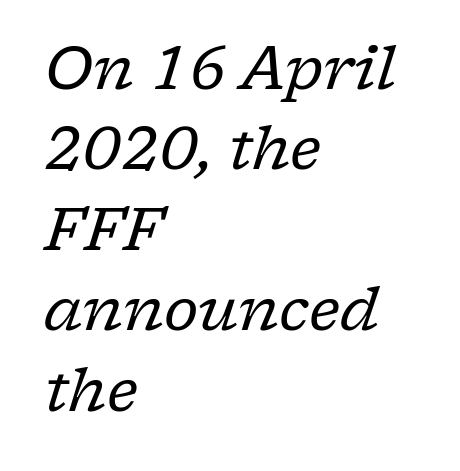
{"serif": "yes", "italic": "yes", "lean": "right", "slant_degrees": 17, "bold": "no", "weight": "regular", "width": "normal", "stroke_contrast": "low", "x_height": "medium", "monospaced": "no", "underline": "no", "align": "left", "line_spacing": "normal", "line_spacing_ratio": 1.34, "letter_spacing": "normal", "letter_spacing_em": 0.0, "glyph_px": 60}
